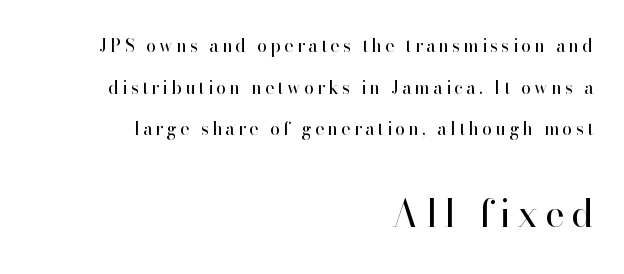
Q: Is the text bold? A: No.
Q: Is the text italic (slanted)? A: No, it is upright.
Q: Is the typeface a serif or a sans-serif typeface? A: Serif.
Q: Is the text underlined? A: No.
Q: How is the paragraph aligned? A: Right-aligned.
Q: Is the spacing between lines tight, normal or loose? A: Loose.
Q: Which block of text is set in a larger size, the first (top) or the second (bottom)? A: The second (bottom) one.
Q: Width (condensed, normal, or wide)? A: Normal.
Q: Stroke contrast? A: High.
Q: x-height? A: Small.
Q: Monospaced? A: No.
